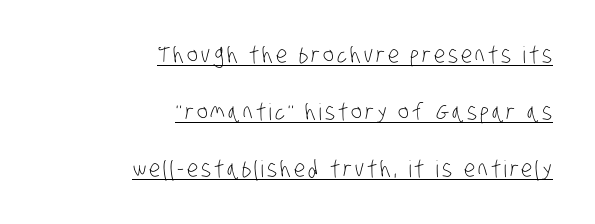
In CSS terms this would be text-align: right. Weight class: somewhere from thin through regular. The lettering is marked with a stroke running underneath it. The passage shown stacks its lines with a broad gap.
